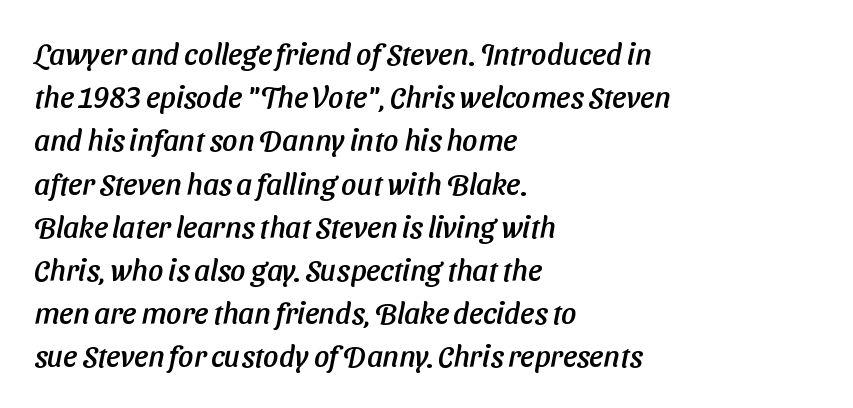
The image shows 30 px sans-serif type; set left-aligned, normal line spacing (1.44x), normal letter spacing, not underlined; low stroke contrast and a medium x-height.
